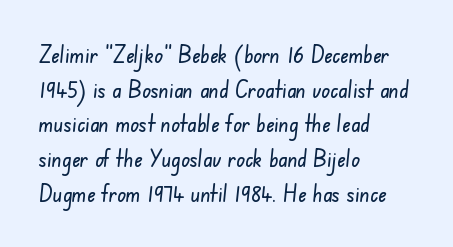
{"underline": "no", "align": "left", "line_spacing": "normal", "line_spacing_ratio": 1.51, "letter_spacing": "normal", "letter_spacing_em": 0.0, "glyph_px": 23}
